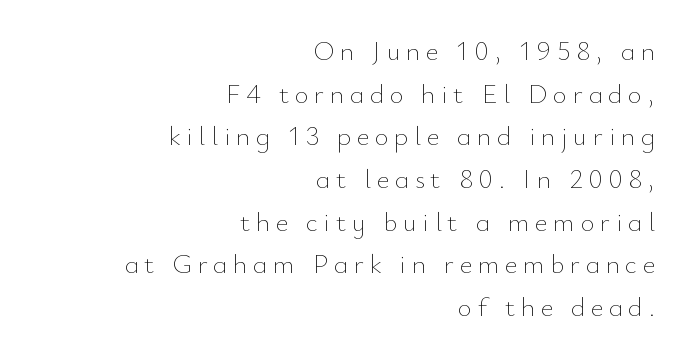
Q: Is the text bold? A: No.
Q: Is the text italic (slanted)? A: No, it is upright.
Q: Is the text underlined? A: No.
Q: How is the paragraph aligned? A: Right-aligned.
Q: Is the spacing between letters normal or unusually wide? A: Unusually wide.
Q: Is the spacing between lines tight, normal or loose? A: Normal.
